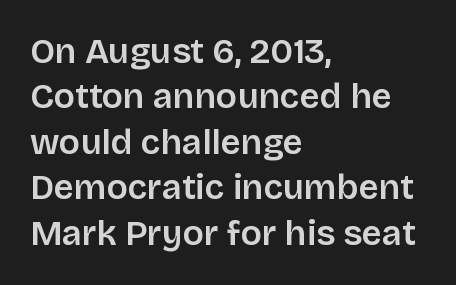
Q: Is the text bold? A: Semi-bold.
Q: Is the text italic (slanted)? A: No, it is upright.
Q: Is the typeface a serif or a sans-serif typeface? A: Sans-serif.
Q: Is the text underlined? A: No.
Q: How is the paragraph aligned? A: Left-aligned.
Q: Is the spacing between letters normal or unusually wide? A: Normal.
Q: Is the spacing between lines tight, normal or loose? A: Normal.
Q: Width (condensed, normal, or wide)? A: Normal.
Q: Stroke contrast? A: Low.
Q: x-height? A: Large.
Q: Monospaced? A: No.
